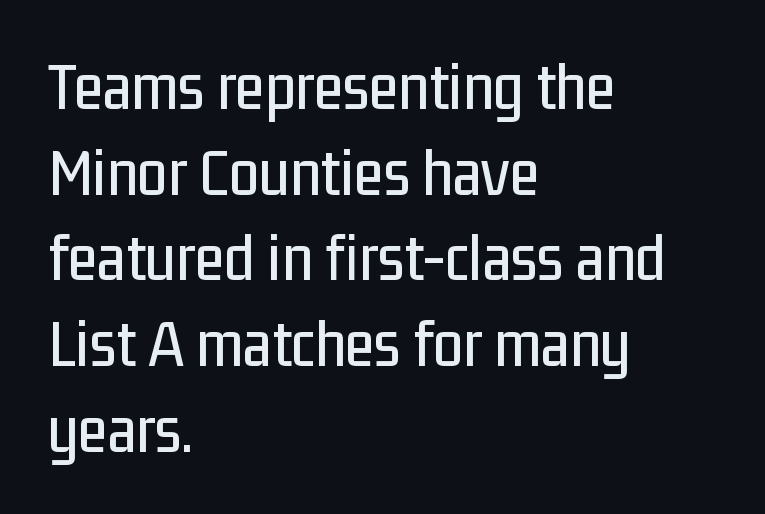
The image shows 68 px condensed sans-serif type, upright; set left-aligned, normal line spacing (1.26x), normal letter spacing, not underlined; low stroke contrast and a medium x-height.
